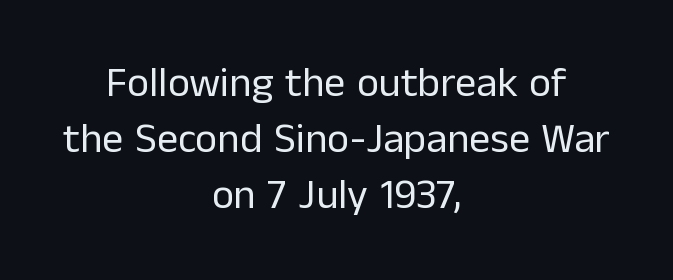
A student would call this center alignment; a typographer would say set centered. Quick note: underline off. Think of a printed novel: that variable character pitch is what you see here. Rendered with straight, roman letterforms. Observe the ordinary spacing: letters are neighbours, not strangers. The designer left line spacing at the default.
